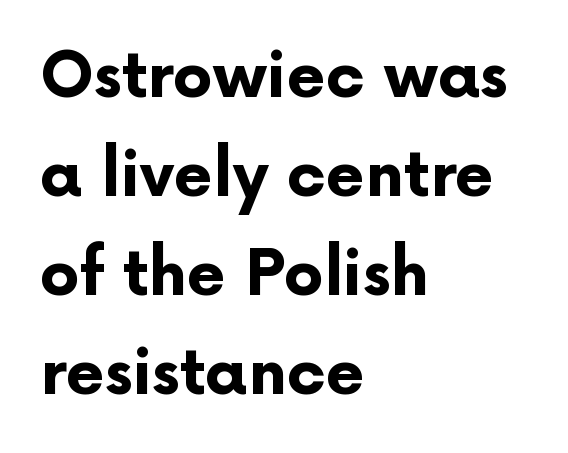
Q: Is the text bold? A: Yes.
Q: Is the text italic (slanted)? A: No, it is upright.
Q: Is the typeface a serif or a sans-serif typeface? A: Sans-serif.
Q: Is the text underlined? A: No.
Q: How is the paragraph aligned? A: Left-aligned.
Q: Is the spacing between letters normal or unusually wide? A: Normal.
Q: Is the spacing between lines tight, normal or loose? A: Normal.
Q: Width (condensed, normal, or wide)? A: Normal.
Q: Stroke contrast? A: Low.
Q: x-height? A: Medium.
Q: Monospaced? A: No.
